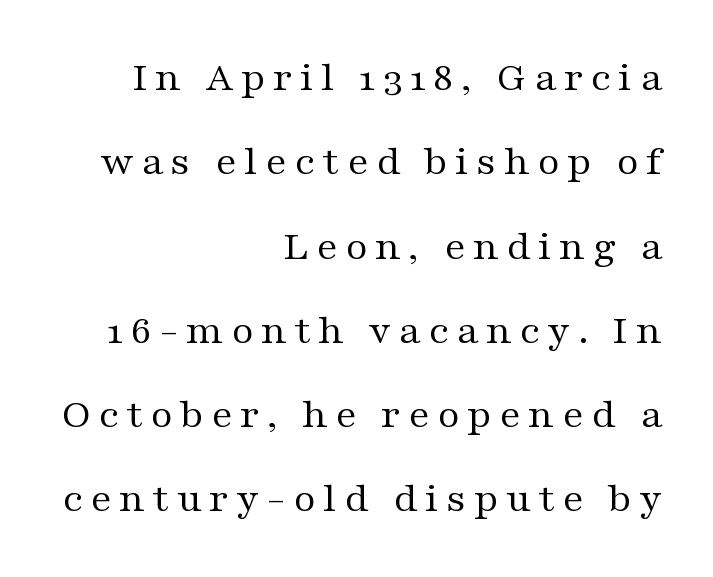
This sample trades compactness for vertical openness between lines. In terms of letterform style, serifs are clearly present. You could not count columns in this text — the font is proportionally spaced. Characters remain perfectly vertical along every line. Weight class: somewhere from thin through regular.
